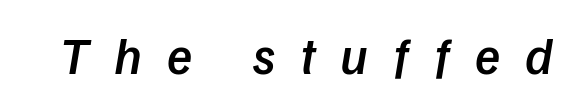
The image shows 52 px semibold sans-serif type; set unusually wide letter spacing (+0.48 em), not underlined; low stroke contrast and a medium x-height.
